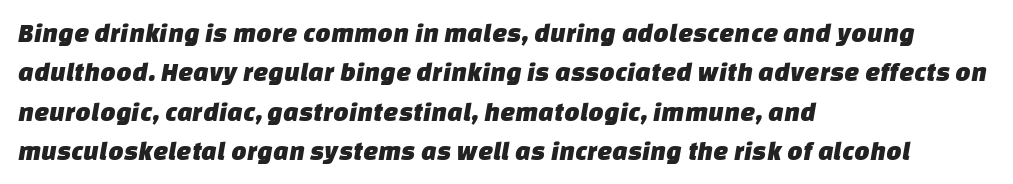
The image shows 27 px text type; set left-aligned, normal line spacing (1.46x), normal letter spacing, not underlined.
